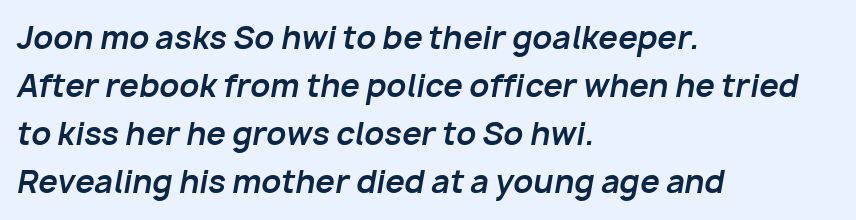
Which margin do the lines hug? The left one — the right edge is uneven. The gaps between neighbouring characters are ordinary and unremarkable. Every letter is thick-stroked: bold, no question. Note the varied advance widths — an 'i' is clearly narrower than an 'm'. If you measured baseline to baseline, you'd find a middling distance. Rendered with sloped, italic letterforms.
